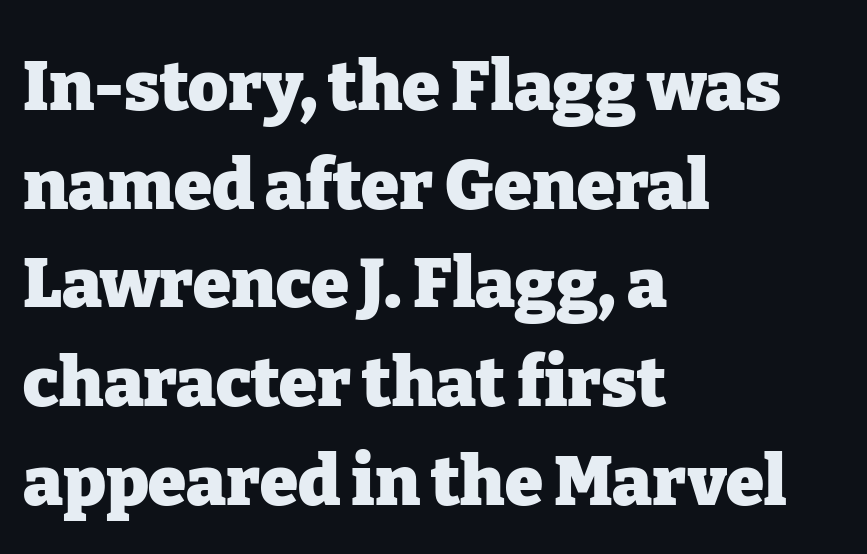
These lines sit exactly where default settings would place them. The letters carry serifs — small finishing strokes at the ends of their stems. A bare baseline throughout the passage. The line texture is even and compact thanks to regular tracking.
